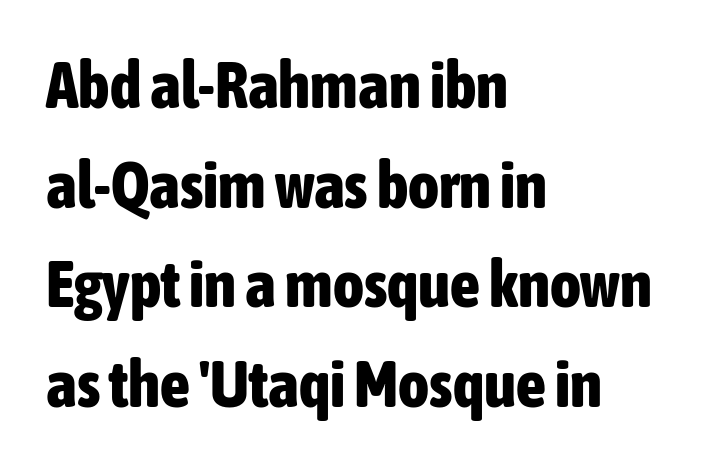
{"serif": "no", "italic": "no", "bold": "yes", "weight": "bold", "width": "condensed", "stroke_contrast": "low", "x_height": "medium", "monospaced": "no", "underline": "no", "align": "left", "line_spacing": "normal", "line_spacing_ratio": 1.51, "letter_spacing": "normal", "letter_spacing_em": 0.0, "glyph_px": 66}
